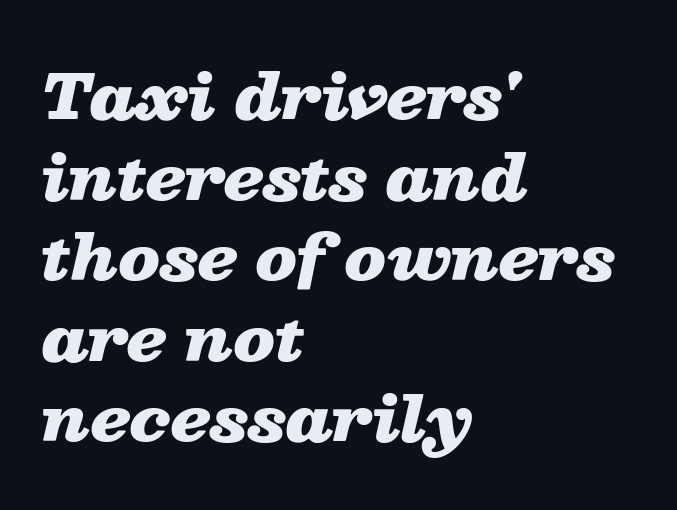
{"italic": "yes", "lean": "right", "slant_degrees": 13, "bold": "yes", "weight": "heavy", "width": "wide", "stroke_contrast": "low", "x_height": "medium", "monospaced": "no", "underline": "no", "align": "left", "line_spacing": "normal", "line_spacing_ratio": 1.32, "letter_spacing": "normal", "letter_spacing_em": 0.0, "glyph_px": 61}
